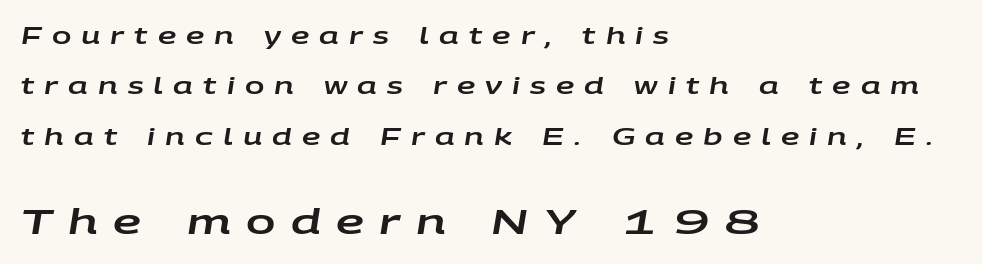
The image shows 35 px wide type, italic (leaning right); set left-aligned, loose line spacing (2.19x), unusually wide letter spacing (+0.44 em), not underlined; the second (bottom) block is 1.52x larger; low stroke contrast and a large x-height.
